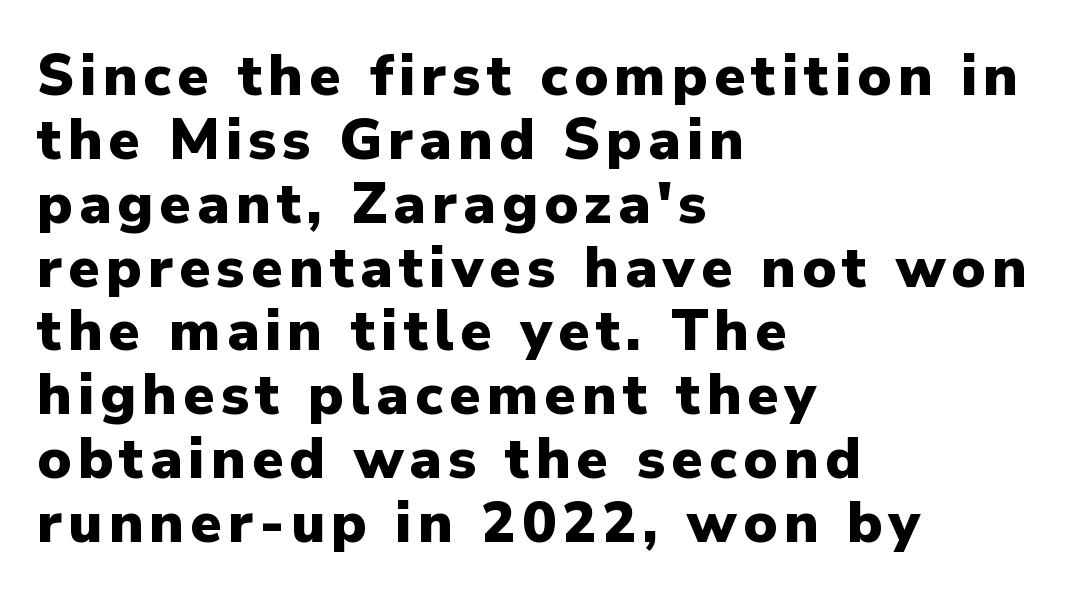
Q: Is the text bold? A: Yes.
Q: Is the text italic (slanted)? A: No, it is upright.
Q: Is the typeface a serif or a sans-serif typeface? A: Sans-serif.
Q: Is the text underlined? A: No.
Q: How is the paragraph aligned? A: Left-aligned.
Q: Is the spacing between lines tight, normal or loose? A: Tight.
Q: Width (condensed, normal, or wide)? A: Normal.
Q: Stroke contrast? A: Low.
Q: x-height? A: Medium.
Q: Monospaced? A: No.
